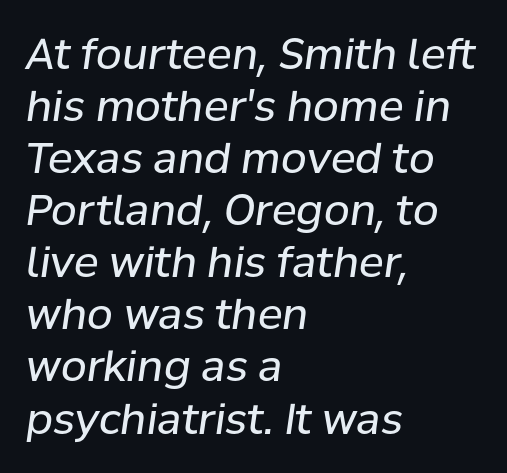
Proportional: the letters do not fall into vertical columns. A bare baseline throughout the passage. Italic? Definitely — the glyphs are oblique. These glyphs show unthickened strokes, regular width or finer. The tracking reads as untouched default to a designer's eye.
